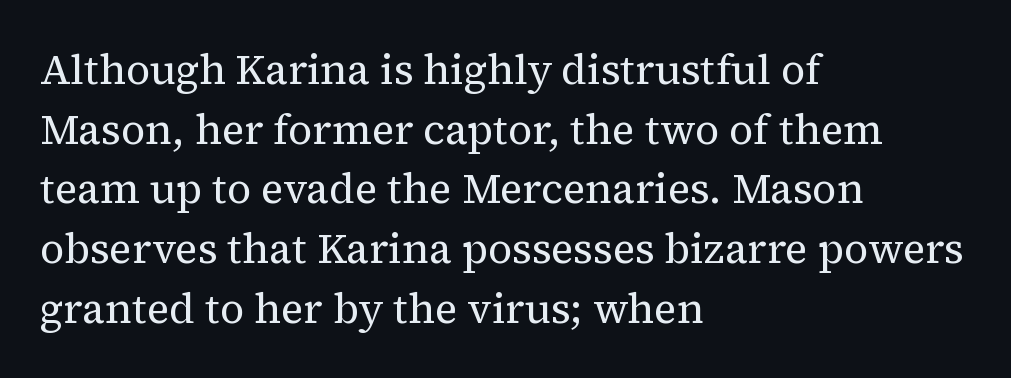
{"serif": "yes", "italic": "no", "bold": "no", "weight": "regular", "width": "normal", "stroke_contrast": "medium", "x_height": "medium", "monospaced": "no", "underline": "no", "align": "left", "line_spacing": "normal", "line_spacing_ratio": 1.42, "letter_spacing": "normal", "letter_spacing_em": 0.0, "glyph_px": 42}
